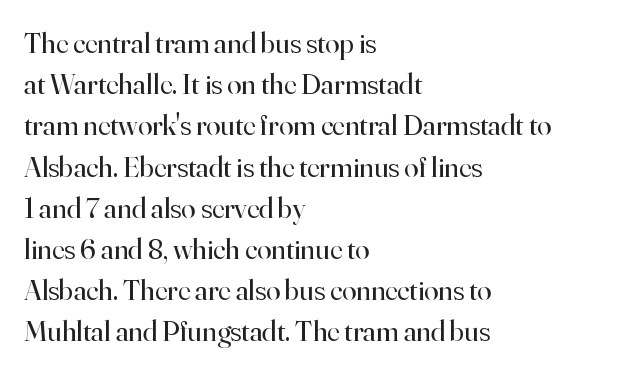
No word sits above an underline. These lines are rendered in a variable-pitch font. Every row of glyphs begins at an identical x-position on the left. Nobody touched the tracking dial on this one. Typographically, this falls in the serif category.
